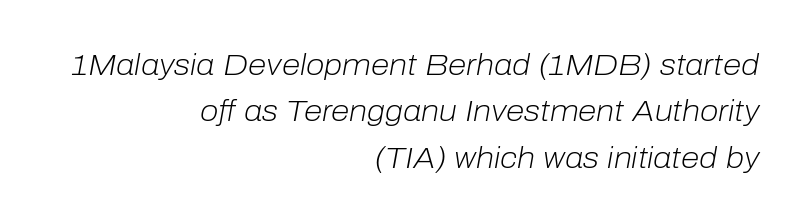
{"italic": "yes", "lean": "right", "slant_degrees": 10, "bold": "no", "weight": "light", "width": "normal", "stroke_contrast": "low", "x_height": "medium", "monospaced": "no", "underline": "no", "align": "right", "line_spacing": "normal", "line_spacing_ratio": 1.55, "letter_spacing": "normal", "letter_spacing_em": 0.0, "glyph_px": 30}
